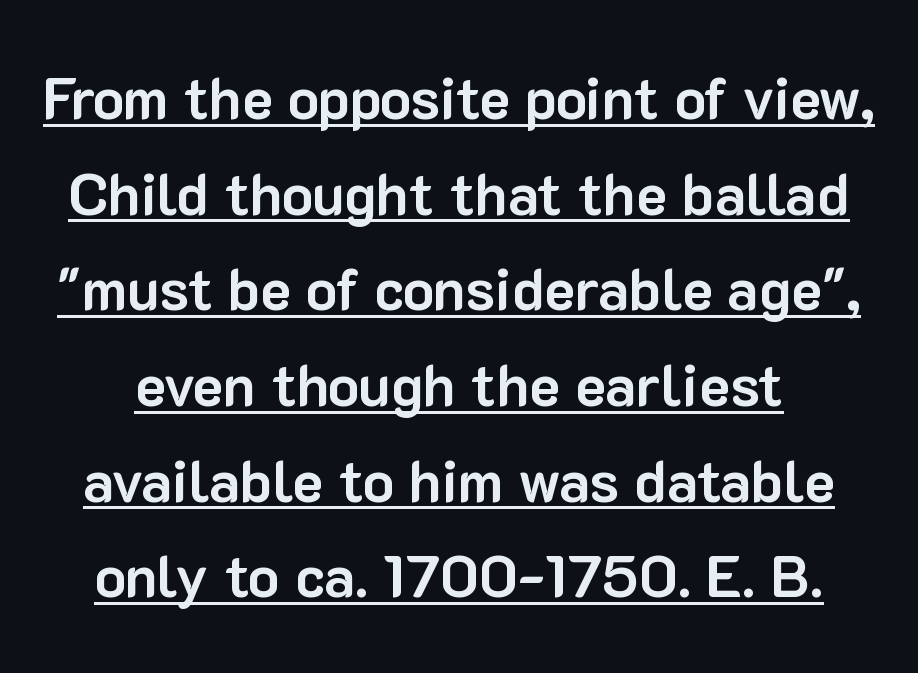
{"serif": "no", "italic": "no", "bold": "yes", "weight": "bold", "width": "normal", "stroke_contrast": "low", "x_height": "medium", "monospaced": "no", "underline": "yes", "line_spacing": "normal", "line_spacing_ratio": 1.65, "letter_spacing": "normal", "letter_spacing_em": 0.0, "glyph_px": 58}
